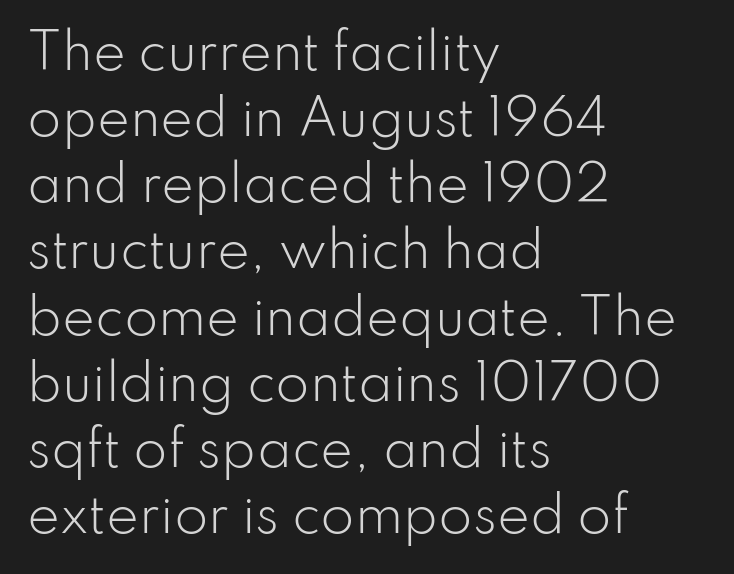
{"serif": "no", "italic": "no", "bold": "no", "weight": "light", "width": "normal", "stroke_contrast": "low", "x_height": "small", "monospaced": "no", "underline": "no", "align": "left", "line_spacing": "normal", "line_spacing_ratio": 1.35, "letter_spacing": "normal", "letter_spacing_em": 0.0, "glyph_px": 49}
